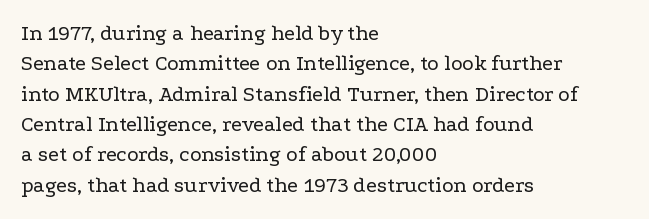
A quiet, ordinary-to-light weight characterises the typeface. The text block is weighted toward the left margin, trailing off unevenly rightward. This rendering leaves character spacing at its baseline value. Characters remain perfectly vertical along every line. The strip under each line holds only bare page.
